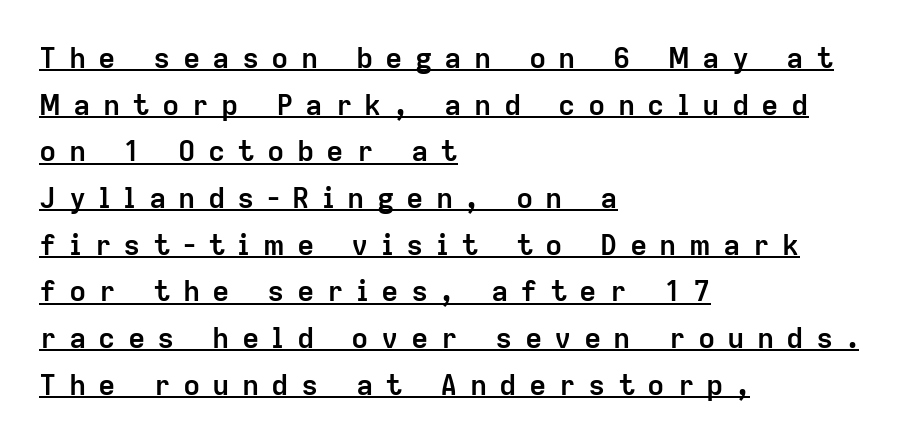
The image shows 29 px semibold sans-serif type, upright; set left-aligned, normal line spacing (1.61x), unusually wide letter spacing (+0.42 em), underlined; low stroke contrast and a medium x-height.
